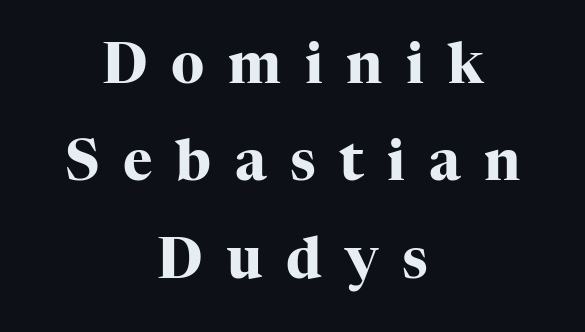
The image shows 56 px heavy serif type, upright; set centered, line spacing 1.74x, unusually wide letter spacing (+0.42 em), not underlined; high stroke contrast and a medium x-height.
